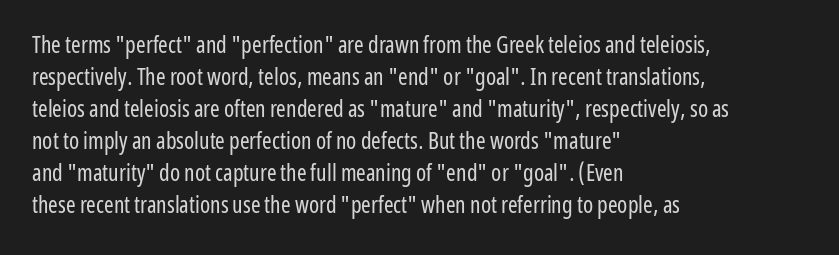
The image shows 23 px text type, upright; set left-aligned, normal line spacing (1.39x), normal letter spacing, not underlined.
